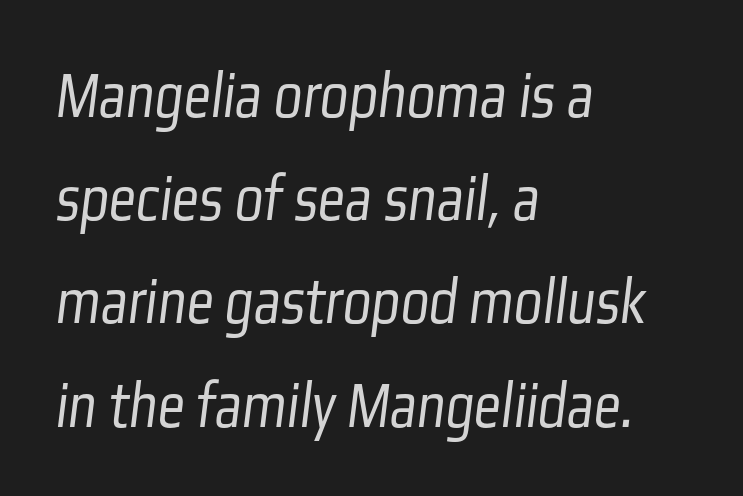
Q: Is the text bold? A: No.
Q: Is the typeface a serif or a sans-serif typeface? A: Sans-serif.
Q: Is the text underlined? A: No.
Q: How is the paragraph aligned? A: Left-aligned.
Q: Is the spacing between letters normal or unusually wide? A: Normal.
Q: Is the spacing between lines tight, normal or loose? A: Normal.
Q: Width (condensed, normal, or wide)? A: Condensed.
Q: Stroke contrast? A: Low.
Q: x-height? A: Medium.
Q: Monospaced? A: No.
